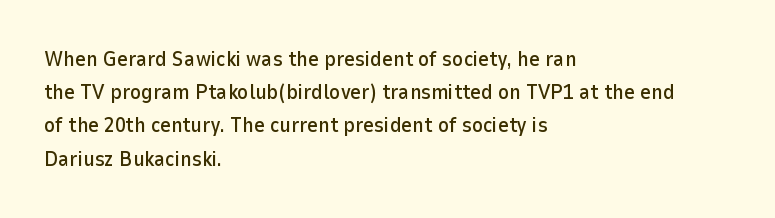
Q: Is the text italic (slanted)? A: No, it is upright.
Q: Is the text underlined? A: No.
Q: How is the paragraph aligned? A: Left-aligned.
Q: Is the spacing between letters normal or unusually wide? A: Normal.
Q: Is the spacing between lines tight, normal or loose? A: Normal.
